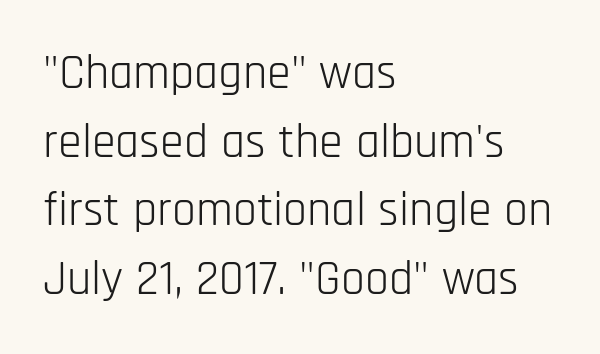
{"serif": "no", "italic": "no", "bold": "no", "weight": "light", "width": "condensed", "stroke_contrast": "low", "x_height": "large", "monospaced": "no", "underline": "no", "align": "left", "line_spacing": "normal", "line_spacing_ratio": 1.43, "letter_spacing": "normal", "letter_spacing_em": 0.0, "glyph_px": 48}
